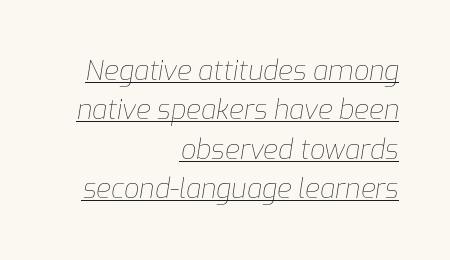
Q: Is the text bold? A: No.
Q: Is the text italic (slanted)? A: Yes, it leans right by about 9 degrees.
Q: Is the text underlined? A: Yes.
Q: How is the paragraph aligned? A: Right-aligned.
Q: Is the spacing between letters normal or unusually wide? A: Normal.
Q: Is the spacing between lines tight, normal or loose? A: Normal.
